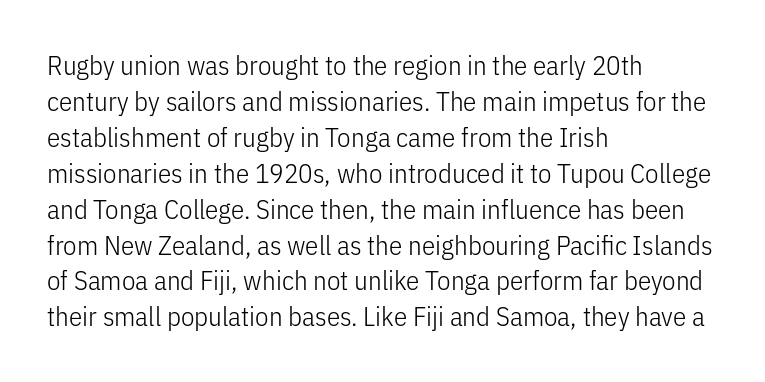
Q: Is the text bold? A: No.
Q: Is the text italic (slanted)? A: No, it is upright.
Q: Is the text underlined? A: No.
Q: How is the paragraph aligned? A: Left-aligned.
Q: Is the spacing between letters normal or unusually wide? A: Normal.
Q: Is the spacing between lines tight, normal or loose? A: Normal.
